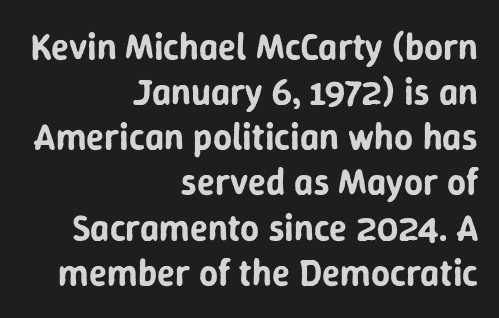
The image shows 37 px sans-serif type, upright; set right-aligned, line spacing 1.22x, normal letter spacing, not underlined; low stroke contrast and a medium x-height.
